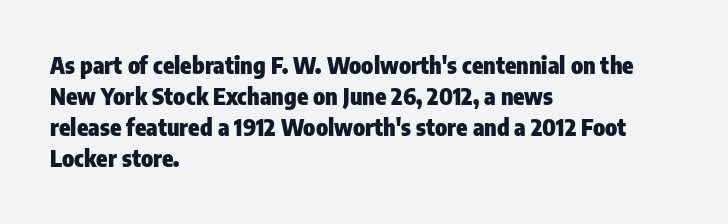
{"italic": "no", "bold": "yes", "underline": "no", "align": "left", "line_spacing": "normal", "line_spacing_ratio": 1.35, "letter_spacing": "normal", "letter_spacing_em": 0.0, "glyph_px": 23}
